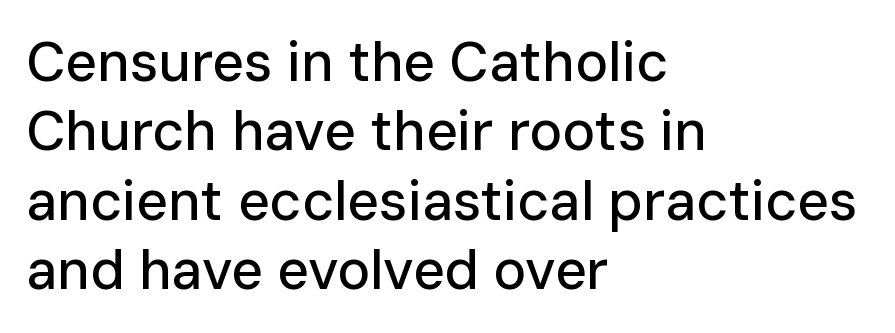
{"serif": "no", "italic": "no", "width": "normal", "stroke_contrast": "low", "x_height": "medium", "monospaced": "no", "underline": "no", "align": "left", "line_spacing": "normal", "line_spacing_ratio": 1.26, "letter_spacing": "normal", "letter_spacing_em": 0.0, "glyph_px": 55}
